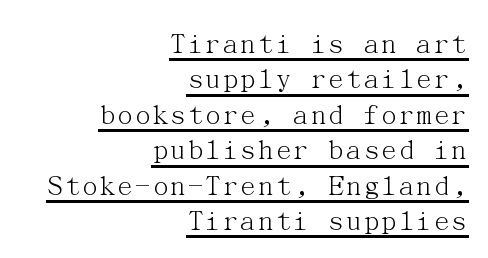
Q: Is the text bold? A: No.
Q: Is the text italic (slanted)? A: No, it is upright.
Q: Is the typeface a serif or a sans-serif typeface? A: Serif.
Q: Is the text underlined? A: Yes.
Q: How is the paragraph aligned? A: Right-aligned.
Q: Is the spacing between letters normal or unusually wide? A: Normal.
Q: Width (condensed, normal, or wide)? A: Normal.
Q: Stroke contrast? A: Medium.
Q: x-height? A: Medium.
